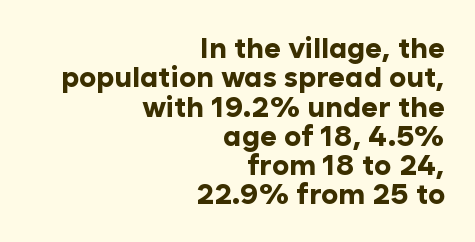
Q: Is the text bold? A: Yes.
Q: Is the text italic (slanted)? A: No, it is upright.
Q: Is the typeface a serif or a sans-serif typeface? A: Sans-serif.
Q: Is the text underlined? A: No.
Q: How is the paragraph aligned? A: Right-aligned.
Q: Is the spacing between letters normal or unusually wide? A: Normal.
Q: Is the spacing between lines tight, normal or loose? A: Tight.
Q: Width (condensed, normal, or wide)? A: Normal.
Q: Stroke contrast? A: Low.
Q: x-height? A: Medium.
Q: Monospaced? A: No.
